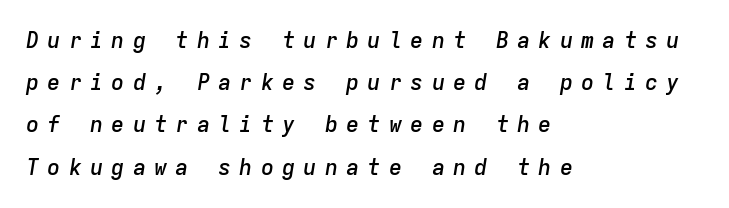
Leading: increased. Honestly, there is no underline to notice here at all. The text carries the slant typical of an italic or oblique font. Here the glyphs are tracked loosely, breaking word shapes into spaced letters. This sample is left-justified, so line endings fall wherever the words run out. Compared with an ordinary text face, these strokes are moderately heavier — a semibold.
